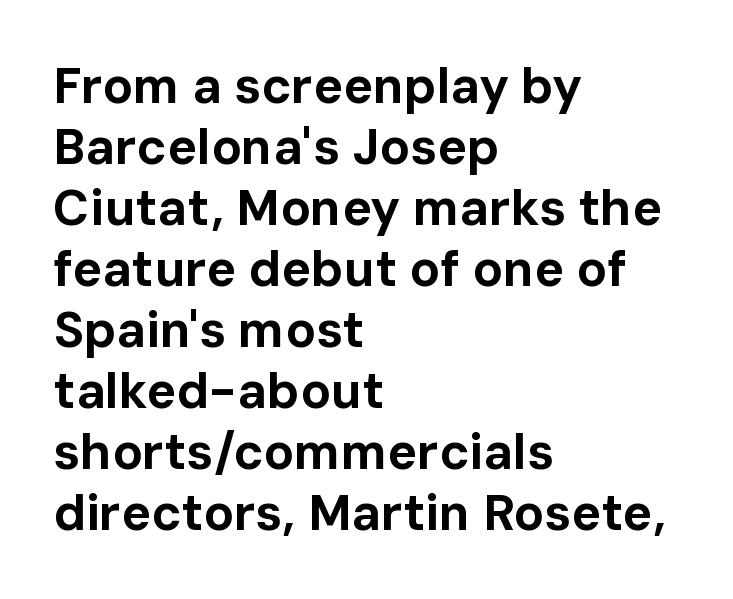
Q: Is the text bold? A: Yes.
Q: Is the text italic (slanted)? A: No, it is upright.
Q: Is the typeface a serif or a sans-serif typeface? A: Sans-serif.
Q: Is the text underlined? A: No.
Q: How is the paragraph aligned? A: Left-aligned.
Q: Is the spacing between letters normal or unusually wide? A: Normal.
Q: Width (condensed, normal, or wide)? A: Normal.
Q: Stroke contrast? A: Low.
Q: x-height? A: Medium.
Q: Monospaced? A: No.
